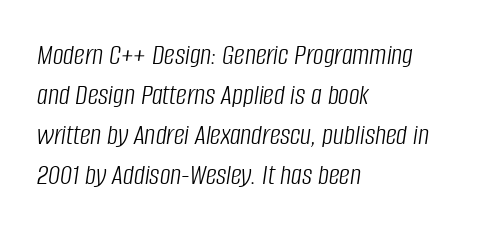
{"italic": "yes", "lean": "right", "slant_degrees": 8, "bold": "no", "weight": "light", "width": "condensed", "stroke_contrast": "low", "x_height": "large", "monospaced": "no", "underline": "no", "align": "left", "line_spacing": "normal", "line_spacing_ratio": 1.33, "letter_spacing": "normal", "letter_spacing_em": 0.0, "glyph_px": 30}
